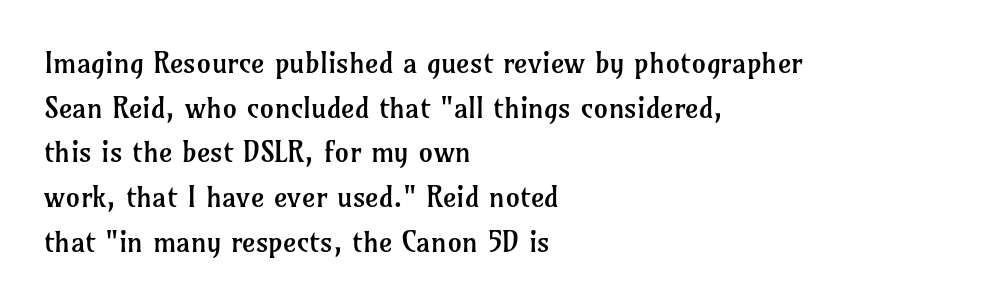
The image shows 29 px regular-weight serif type, upright; set left-aligned, normal line spacing (1.54x), normal letter spacing, not underlined; low stroke contrast and a medium x-height.
